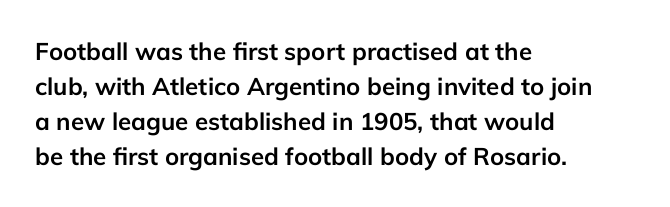
A classic flush-left, rag-right setting is used for this passage. The strokes are fattened all the way to bold. Plain, unruled lines of type. Tracking value appears to be zero — textbook default spacing.
